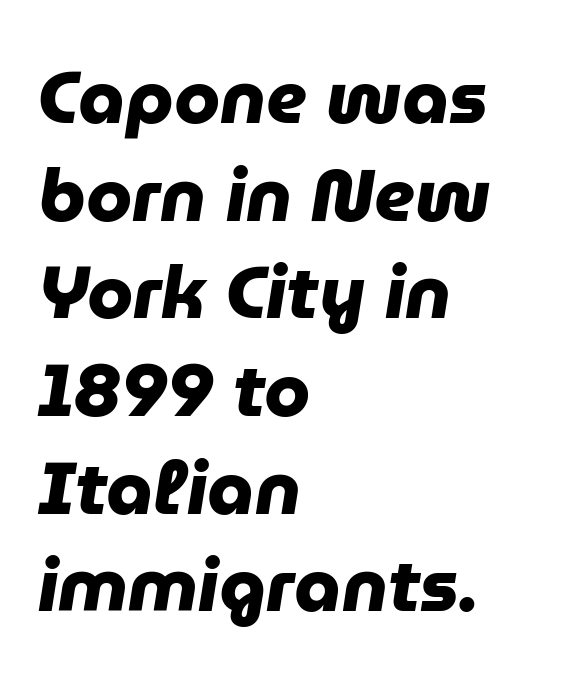
The image shows 74 px heavy sans-serif type; set left-aligned, normal line spacing (1.32x), normal letter spacing, not underlined; low stroke contrast and a medium x-height.
